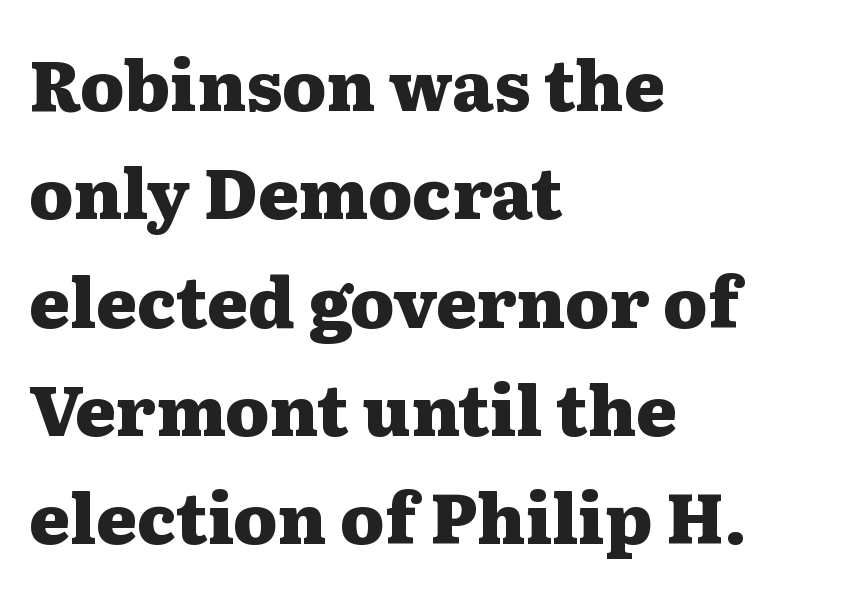
Unlike a clean sans, this face finishes its strokes with serifs. What weight is shown? A full bold with thick strokes. Each row of text sits above clean, open space. Spacing verdict: proportional, widths tailored to each character. When letters stand straight like this, we call the style roman or upright. The paragraph has a hard left edge and a soft right edge.
